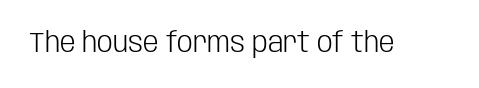
The area under the type is left untouched. The type sits square on the baseline with zero lean. The strokes carry an ordinary text weight at most. Unlike a traditional serif, this face leaves its strokes unadorned. The rendering keeps characters at their native spacing. The face used here is proportionally spaced, like ordinary book or web type.
